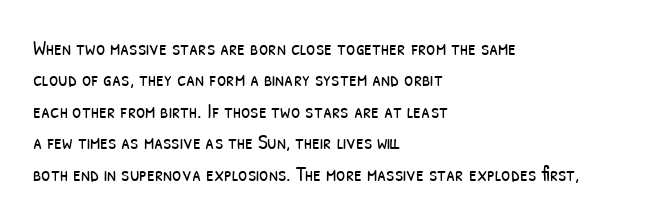
{"bold": "no", "underline": "no", "align": "left", "line_spacing": "normal", "line_spacing_ratio": 1.5, "letter_spacing": "normal", "letter_spacing_em": 0.0, "glyph_px": 21}
